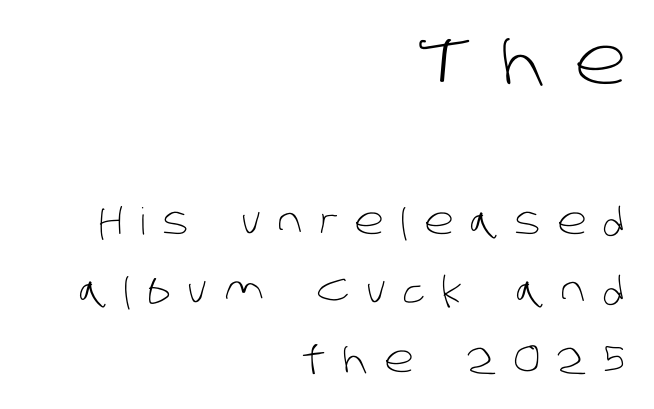
Q: Is the text bold? A: No.
Q: Is the typeface a serif or a sans-serif typeface? A: Sans-serif.
Q: Is the text underlined? A: No.
Q: How is the paragraph aligned? A: Right-aligned.
Q: Is the spacing between letters normal or unusually wide? A: Unusually wide.
Q: Which block of text is set in a larger size, the first (top) or the second (bottom)? A: The first (top) one.
Q: Width (condensed, normal, or wide)? A: Normal.
Q: Stroke contrast? A: Low.
Q: x-height? A: Large.
Q: Monospaced? A: No.
